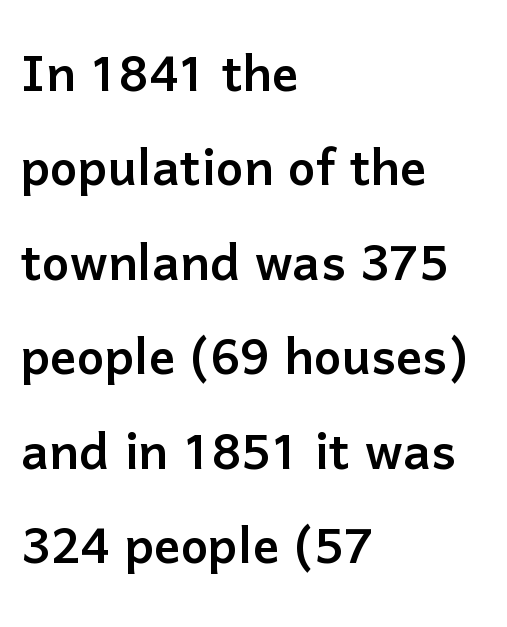
The passage shown is typed in a proportional face where columns would drift. This sample keeps an unexceptional amount of space between lines. It's the straight-up-and-down kind of type. The face used here is rendered with its standard letterfit. Beneath every word, the page is bare.
